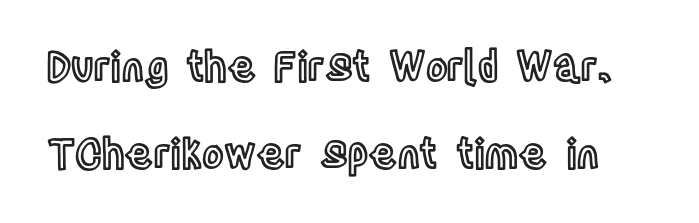
The image shows 41 px condensed type, upright; set loose line spacing (2.11x), normal letter spacing, not underlined; a large x-height.
